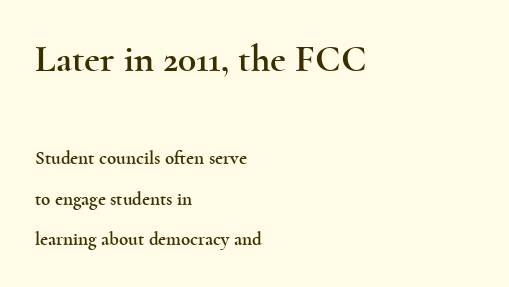
{"serif": "yes", "italic": "no", "width": "wide", "x_height": "small", "monospaced": "no", "underline": "no", "align": "left", "line_spacing": "loose", "line_spacing_ratio": 2.13, "letter_spacing": "normal", "letter_spacing_em": 0.0, "larger_block": "first", "size_ratio": 2.0, "glyph_px": 38}
